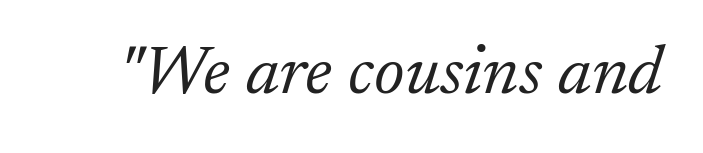
{"serif": "yes", "italic": "yes", "lean": "right", "slant_degrees": 17, "bold": "no", "weight": "light", "width": "normal", "stroke_contrast": "low", "x_height": "small", "monospaced": "no", "underline": "no", "letter_spacing": "normal", "letter_spacing_em": 0.0, "glyph_px": 70}
